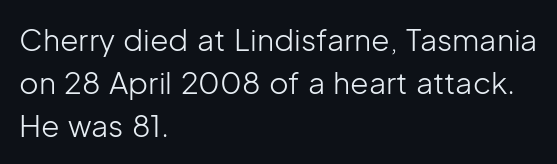
{"serif": "no", "italic": "no", "bold": "no", "weight": "light", "width": "normal", "stroke_contrast": "low", "x_height": "medium", "monospaced": "no", "underline": "no", "align": "left", "line_spacing": "normal", "line_spacing_ratio": 1.44, "letter_spacing": "normal", "letter_spacing_em": 0.0, "glyph_px": 30}
